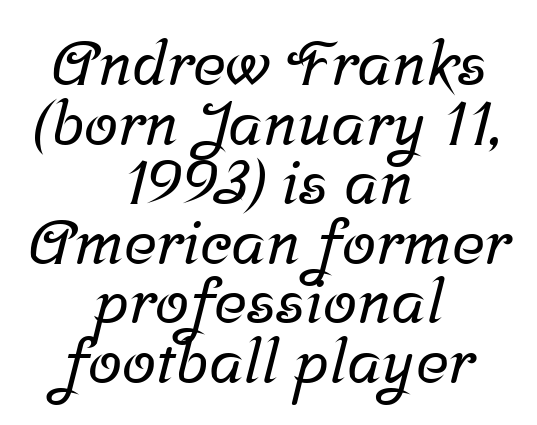
The image shows 62 px text type; set centered, tight line spacing (0.96x), normal letter spacing, not underlined; low stroke contrast and a medium x-height.
